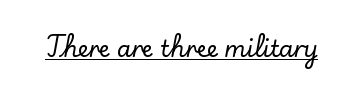
The image shows 23 px text type; set normal letter spacing, underlined.
